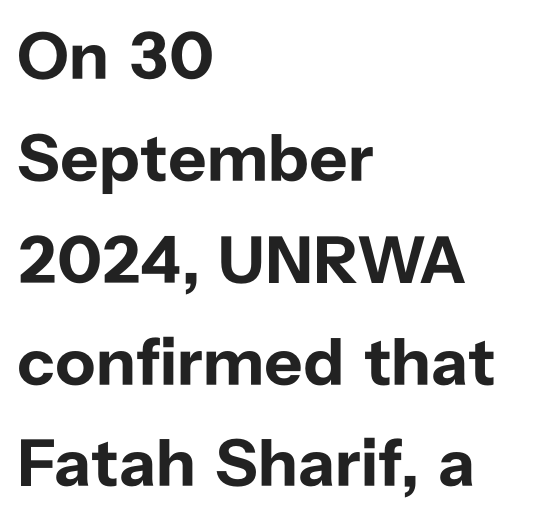
Q: Is the text bold? A: Yes.
Q: Is the text italic (slanted)? A: No, it is upright.
Q: Is the typeface a serif or a sans-serif typeface? A: Sans-serif.
Q: Is the text underlined? A: No.
Q: How is the paragraph aligned? A: Left-aligned.
Q: Is the spacing between letters normal or unusually wide? A: Normal.
Q: Is the spacing between lines tight, normal or loose? A: Normal.
Q: Width (condensed, normal, or wide)? A: Normal.
Q: Stroke contrast? A: Low.
Q: x-height? A: Medium.
Q: Monospaced? A: No.
